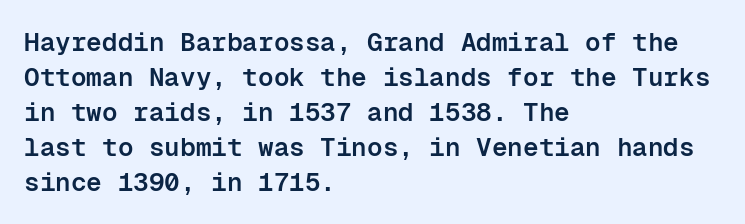
{"italic": "no", "bold": "semi", "underline": "no", "align": "left", "line_spacing": "normal", "line_spacing_ratio": 1.35, "letter_spacing": "normal", "letter_spacing_em": 0.0, "glyph_px": 26}
